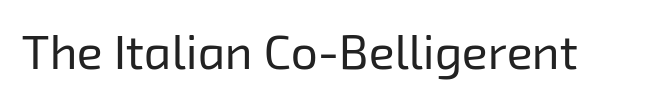
The image shows 48 px regular-weight sans-serif type; set normal letter spacing, not underlined; low stroke contrast and a medium x-height.
